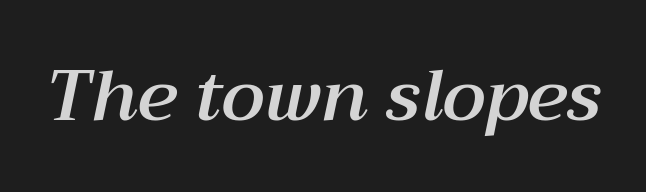
{"italic": "yes", "lean": "right", "slant_degrees": 12, "width": "normal", "stroke_contrast": "medium", "x_height": "medium", "monospaced": "no", "underline": "no", "letter_spacing": "normal", "letter_spacing_em": 0.0, "glyph_px": 71}
